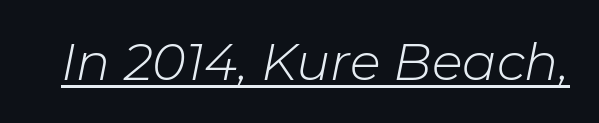
{"italic": "yes", "lean": "right", "slant_degrees": 11, "bold": "no", "weight": "light", "width": "normal", "stroke_contrast": "low", "x_height": "medium", "monospaced": "no", "underline": "yes", "letter_spacing": "normal", "letter_spacing_em": 0.0, "glyph_px": 51}
